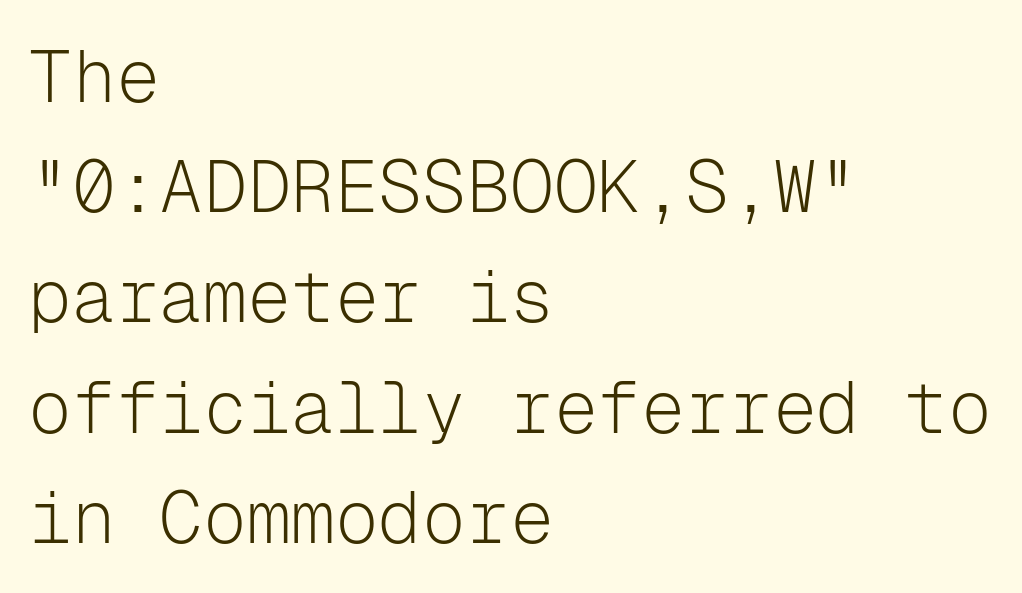
Just letters on the line, the space beneath them empty. Each line starts at the same left margin while the right side varies. This sample uses plain, unmodified letter spacing. Italic? Not at all — the glyphs are vertical.
